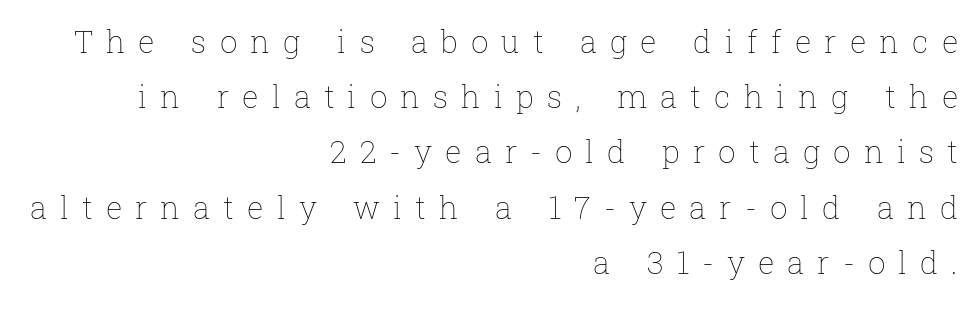
{"italic": "no", "bold": "no", "weight": "thin", "width": "normal", "stroke_contrast": "low", "x_height": "medium", "monospaced": "no", "underline": "no", "align": "right", "line_spacing_ratio": 1.78, "letter_spacing": "wide", "letter_spacing_em": 0.42, "glyph_px": 31}
